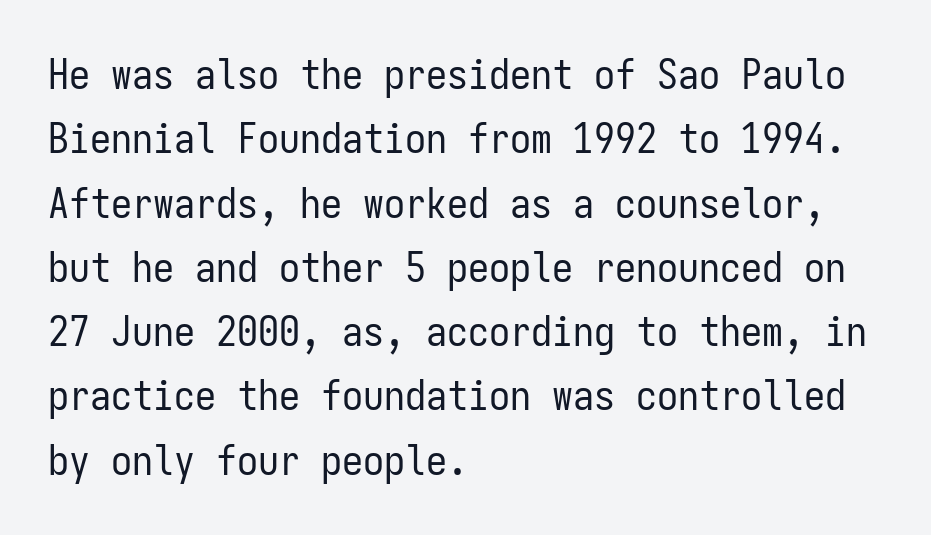
{"serif": "no", "italic": "no", "bold": "no", "weight": "regular", "width": "condensed", "stroke_contrast": "low", "x_height": "medium", "monospaced": "yes", "underline": "no", "align": "left", "line_spacing": "normal", "line_spacing_ratio": 1.53, "letter_spacing": "normal", "letter_spacing_em": 0.0, "glyph_px": 42}
